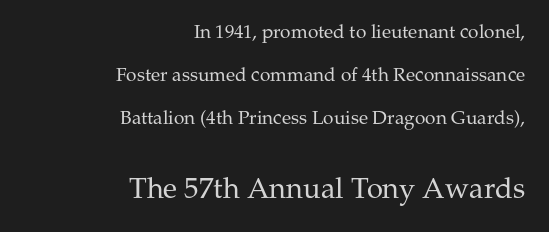
A light-to-regular cut is what we see here. The composition opens small and finishes big. There is no visible air inserted between adjacent glyphs. The rendering uses natural spacing where letterforms have individual widths. The face used here is seriffed, in the tradition of book romans.
